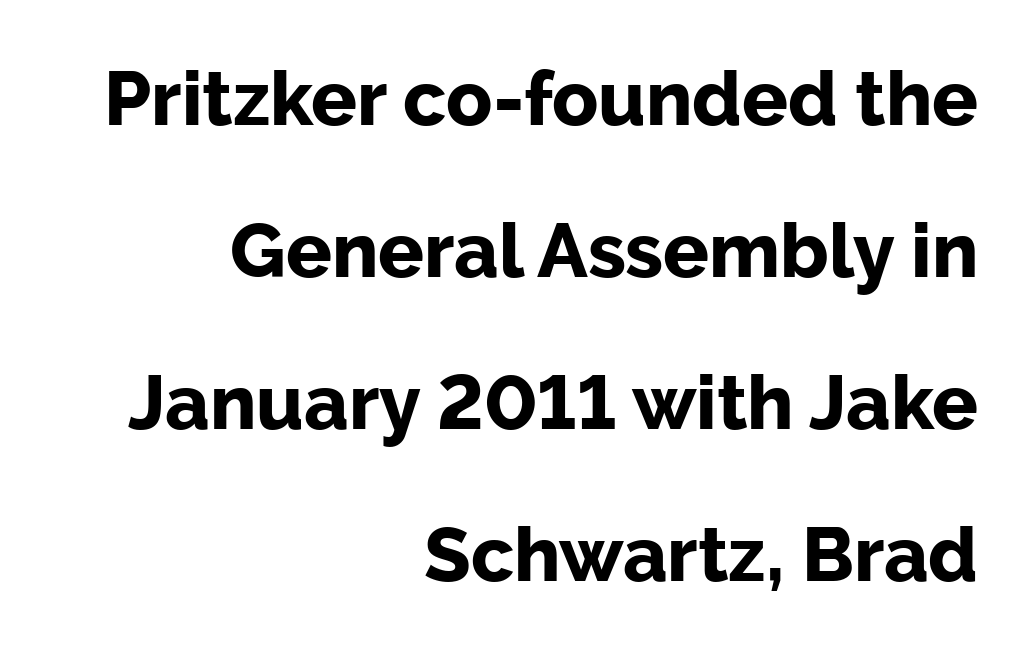
The image shows 76 px bold sans-serif type, upright; set right-aligned, loose line spacing (2.0x), normal letter spacing, not underlined; low stroke contrast and a medium x-height.
